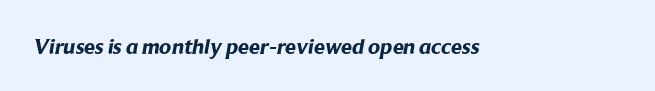
Q: Is the text bold? A: Yes.
Q: Is the text underlined? A: No.
Q: Is the spacing between letters normal or unusually wide? A: Normal.
